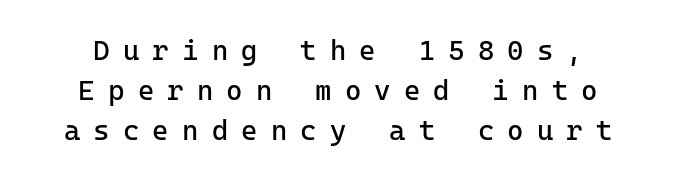
The image shows 28 px regular-weight sans-serif type, upright; set normal line spacing (1.43x), unusually wide letter spacing (+0.47 em), not underlined; low stroke contrast and a medium x-height.
